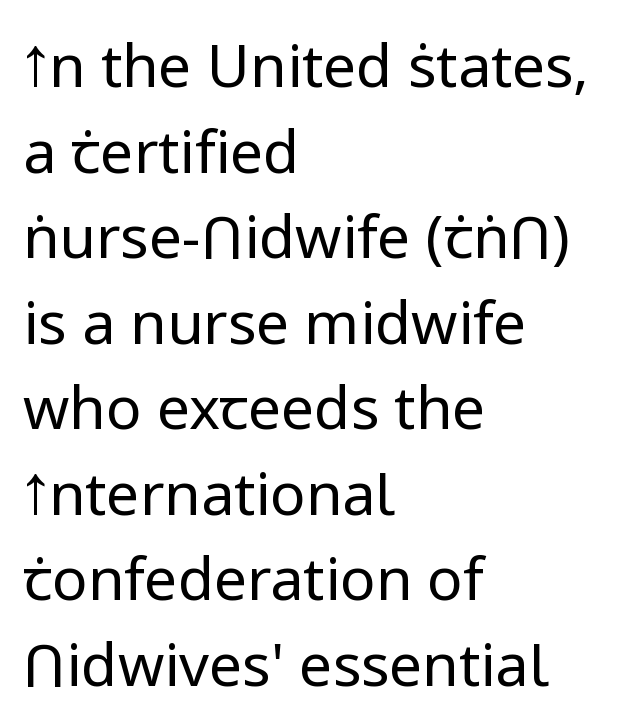
Q: Is the text bold? A: No.
Q: Is the text italic (slanted)? A: No, it is upright.
Q: Is the typeface a serif or a sans-serif typeface? A: Sans-serif.
Q: Is the text underlined? A: No.
Q: How is the paragraph aligned? A: Left-aligned.
Q: Is the spacing between letters normal or unusually wide? A: Normal.
Q: Is the spacing between lines tight, normal or loose? A: Normal.
Q: Width (condensed, normal, or wide)? A: Normal.
Q: Stroke contrast? A: Low.
Q: x-height? A: Medium.
Q: Monospaced? A: No.
